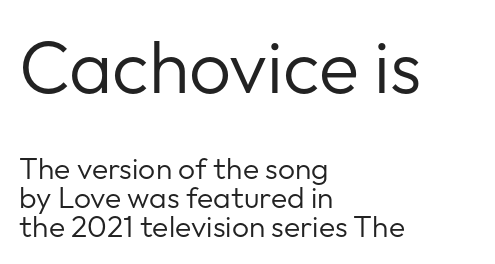
The face used here is proportionally spaced, like ordinary book or web type. Every character sits straight up, as roman type does. Short and long lines alike share a common starting point at left. What kind of face is this? One without serifs — a sans.
